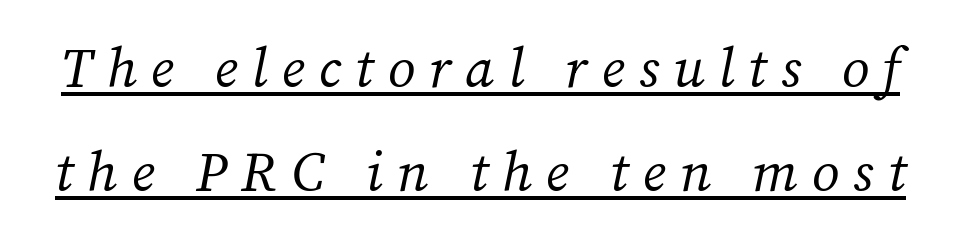
The image shows 56 px regular-weight serif type, italic (leaning right); set line spacing 1.86x, unusually wide letter spacing (+0.25 em), underlined; medium stroke contrast and a medium x-height.
